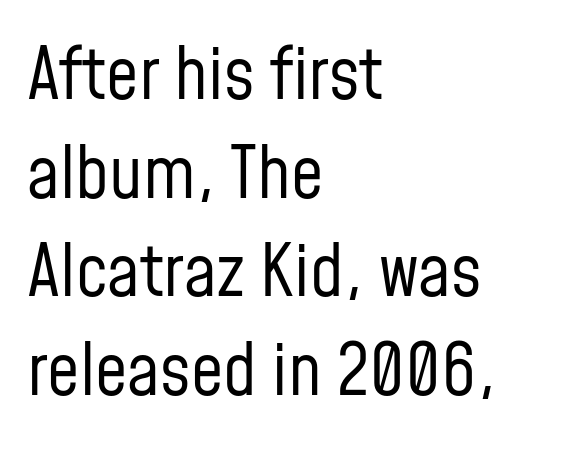
A sans-serif font was chosen for this passage. Check the space under the baseline: it is left empty. Evenly set lines give the paragraph a standard silhouette. These lines keep a tight, regular rhythm from letter to letter. The font sits on the lighter half of the weight spectrum, regular included. All the whitespace from short lines collects on the right.
